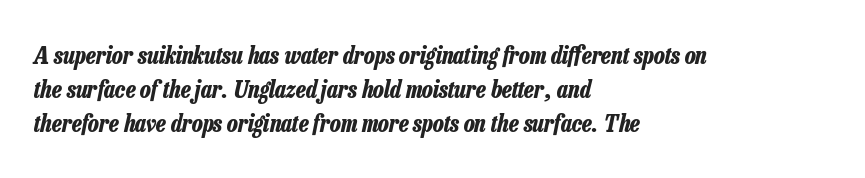
{"italic": "yes", "lean": "right", "slant_degrees": 13, "bold": "yes", "underline": "no", "align": "left", "line_spacing": "normal", "line_spacing_ratio": 1.42, "letter_spacing": "normal", "letter_spacing_em": 0.0, "glyph_px": 24}
